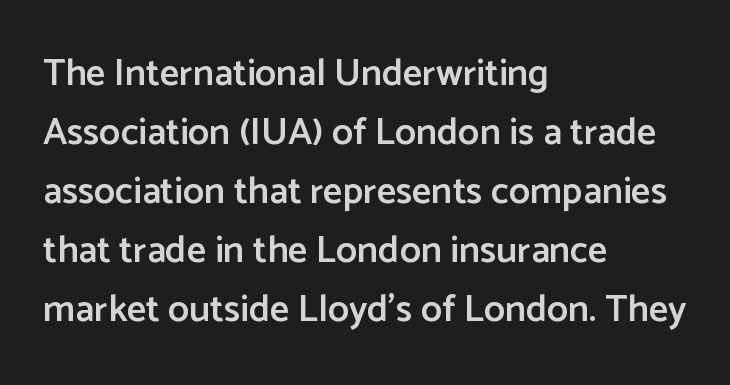
{"serif": "no", "italic": "no", "bold": "semi", "weight": "semibold", "width": "normal", "stroke_contrast": "low", "x_height": "medium", "monospaced": "no", "underline": "no", "align": "left", "line_spacing": "normal", "line_spacing_ratio": 1.55, "letter_spacing": "normal", "letter_spacing_em": 0.0, "glyph_px": 38}
